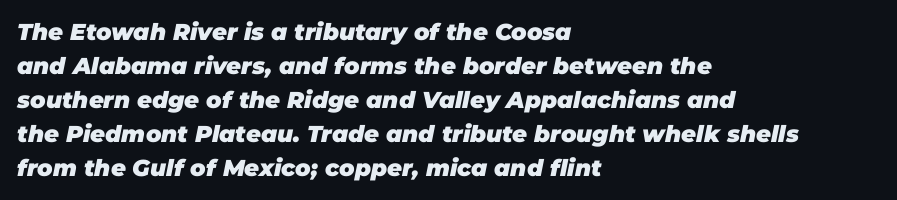
The string is rendered with underlining switched off. The letters are bold, with thick, heavy strokes. The passage shown stacks its lines at a standard gap. Would a proofreader flag this as italicized? Yes. If you drew a ruler down the left edge, every line would touch it. How are the letters spaced? Ordinarily, with no added tracking.
